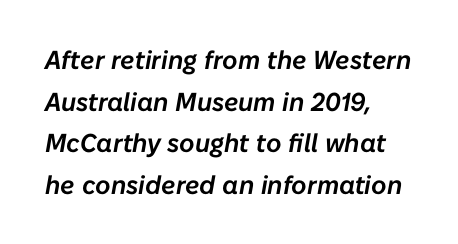
The rendering applies a slant to the glyphs. The rendering anchors every line to the left-hand side. Each new line begins a customary step beneath the previous one. What stands out about the letter spacing? Nothing — it is the standard amount.
